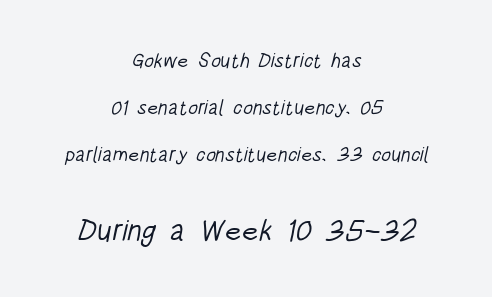
Q: Is the text bold? A: No.
Q: Is the typeface a serif or a sans-serif typeface? A: Sans-serif.
Q: Is the text underlined? A: No.
Q: How is the paragraph aligned? A: Centered.
Q: Is the spacing between letters normal or unusually wide? A: Normal.
Q: Is the spacing between lines tight, normal or loose? A: Loose.
Q: Which block of text is set in a larger size, the first (top) or the second (bottom)? A: The second (bottom) one.
Q: Width (condensed, normal, or wide)? A: Condensed.
Q: Stroke contrast? A: Low.
Q: x-height? A: Large.
Q: Monospaced? A: No.
